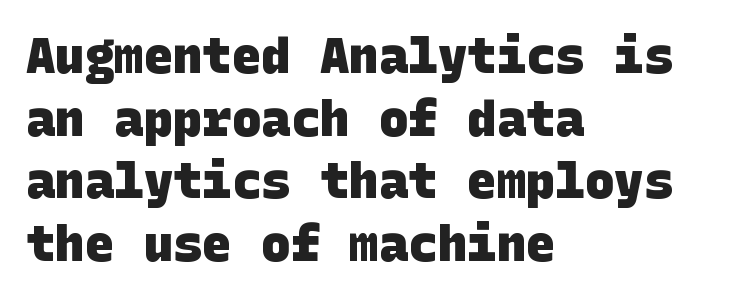
Is this a sans? Yes — the strokes have no serifs. Is the block centered? No — it sits flush against the left margin. Leading matches the norm, producing a regular column. Beneath every word, the page is bare. The typesetting leans heavy: a genuine bold.
